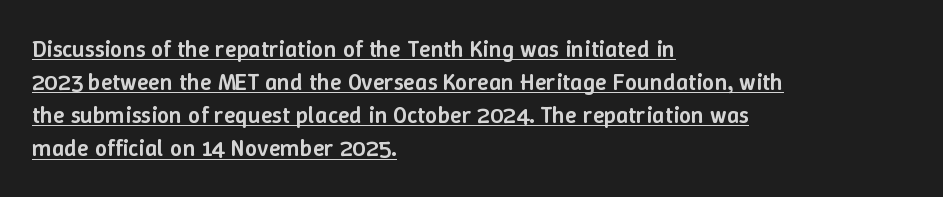
The image shows 24 px text type, upright; set left-aligned, normal line spacing (1.38x), normal letter spacing, underlined.
